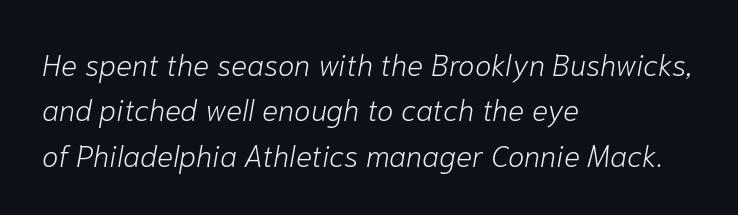
On a weight scale, this lands at 450 or below. The letters advance in unequal steps, a hallmark of proportional type. The rendering applies a slant to the glyphs. The letters sit at their default tracking, neither squeezed nor spread. Interline gaps are of average width in this sample. Typeset ragged right — the left edge is the straight one.
